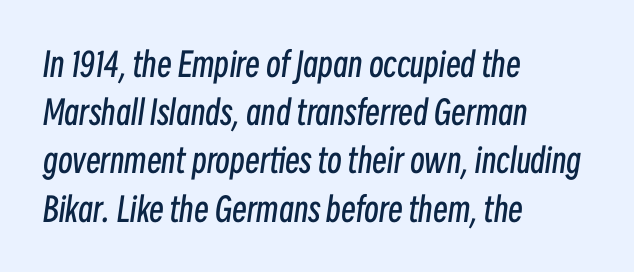
This sample has the flowing, uneven cadence of proportional lettering. In CSS terms this would be text-align: left. Weight: regular or lighter. Descenders hang freely into open space. In terms of letterspacing, this is plain default setting. Would a proofreader flag this as italicized? Yes.
